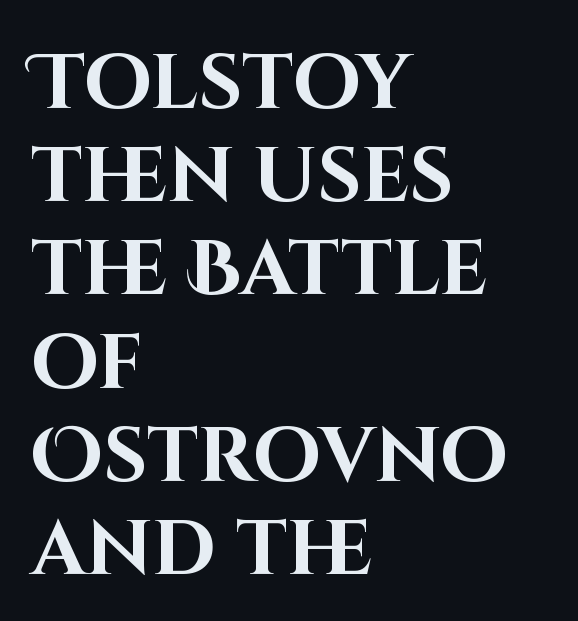
The image shows 77 px bold sans-serif type, upright; set left-aligned, line spacing 1.21x, normal letter spacing, not underlined; high stroke contrast and a large x-height.
